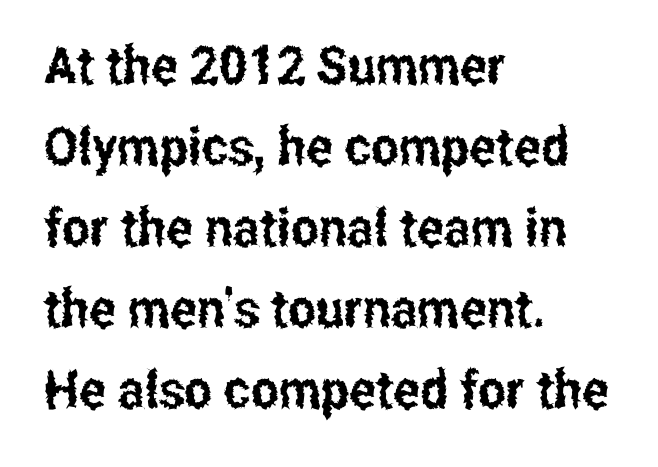
The image shows 53 px condensed sans-serif type, upright; set left-aligned, normal line spacing (1.53x), normal letter spacing, not underlined; low stroke contrast and a medium x-height.
